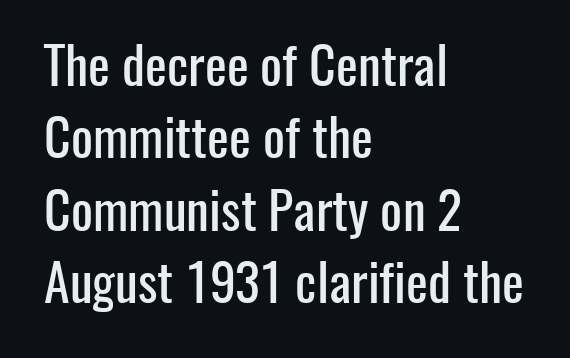
{"serif": "no", "italic": "no", "width": "condensed", "stroke_contrast": "low", "x_height": "medium", "monospaced": "no", "underline": "no", "align": "left", "line_spacing": "normal", "line_spacing_ratio": 1.39, "letter_spacing": "normal", "letter_spacing_em": 0.0, "glyph_px": 52}
